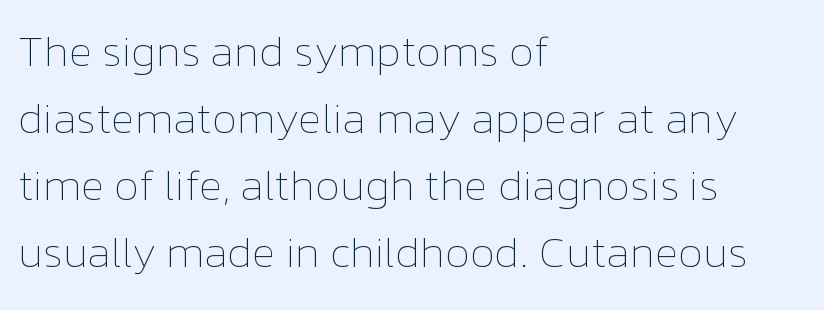
The image shows 43 px thin type, upright; set left-aligned, normal line spacing (1.56x), normal letter spacing, not underlined; low stroke contrast and a medium x-height.
